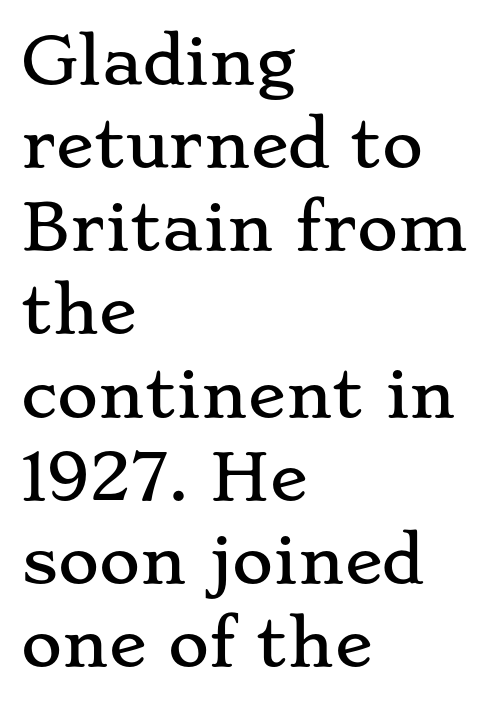
Q: Is the text italic (slanted)? A: No, it is upright.
Q: Is the typeface a serif or a sans-serif typeface? A: Serif.
Q: Is the text underlined? A: No.
Q: How is the paragraph aligned? A: Left-aligned.
Q: Is the spacing between letters normal or unusually wide? A: Normal.
Q: Is the spacing between lines tight, normal or loose? A: Normal.
Q: Width (condensed, normal, or wide)? A: Wide.
Q: Stroke contrast? A: Low.
Q: x-height? A: Small.
Q: Monospaced? A: No.
